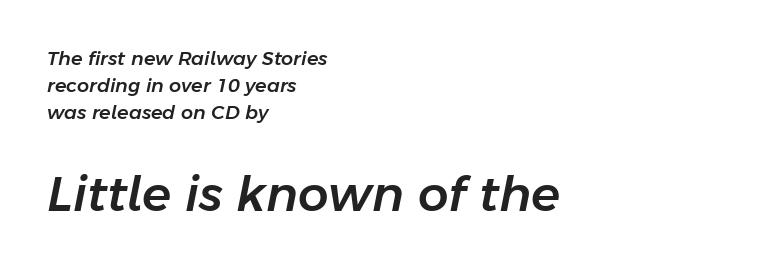
The image shows 48 px text type, italic (leaning right); set left-aligned, normal line spacing (1.42x), normal letter spacing, not underlined; the second (bottom) block is 2.53x larger; low stroke contrast and a medium x-height.
